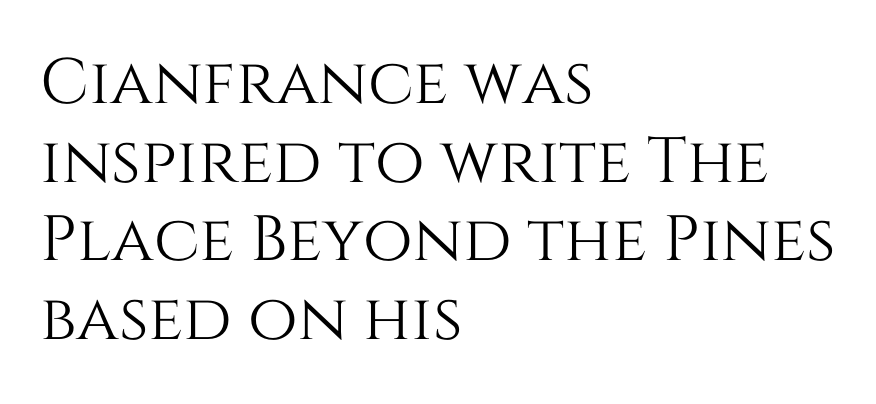
{"italic": "no", "width": "normal", "stroke_contrast": "medium", "x_height": "large", "monospaced": "no", "underline": "no", "align": "left", "line_spacing_ratio": 1.23, "letter_spacing": "normal", "letter_spacing_em": 0.0, "glyph_px": 64}
